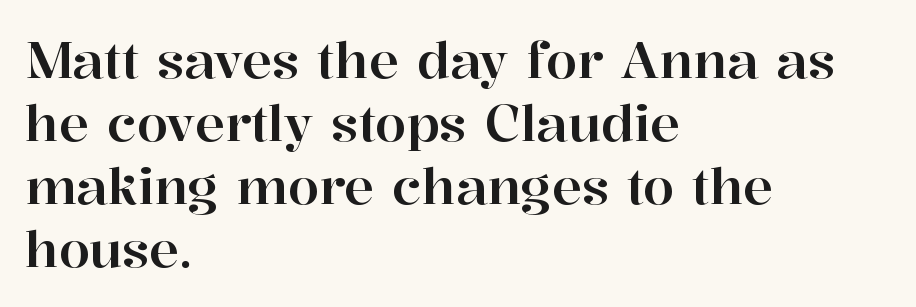
The image shows 50 px serif type, upright; set left-aligned, normal line spacing (1.26x), normal letter spacing, not underlined; high stroke contrast and a medium x-height.
